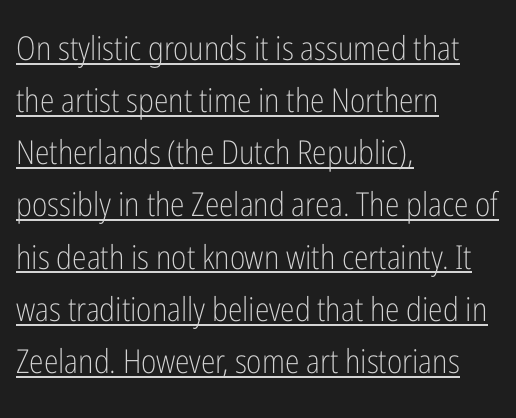
The image shows 33 px light, condensed sans-serif type, upright; set left-aligned, normal line spacing (1.58x), normal letter spacing, underlined; low stroke contrast and a medium x-height.
